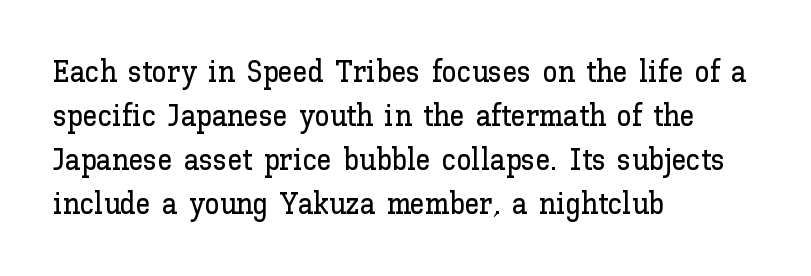
{"italic": "no", "width": "normal", "stroke_contrast": "low", "x_height": "medium", "monospaced": "no", "underline": "no", "align": "left", "line_spacing": "normal", "line_spacing_ratio": 1.47, "letter_spacing": "normal", "letter_spacing_em": 0.0, "glyph_px": 30}
